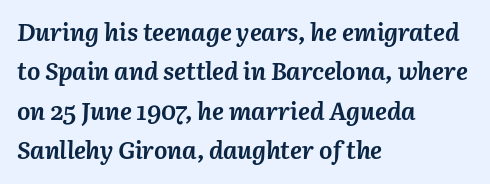
All the whitespace from short lines collects on the right. Each new line begins a customary step beneath the previous one. Clear beneath every line of the passage. This sample uses an oblique cut, with every glyph tilted off the vertical.
